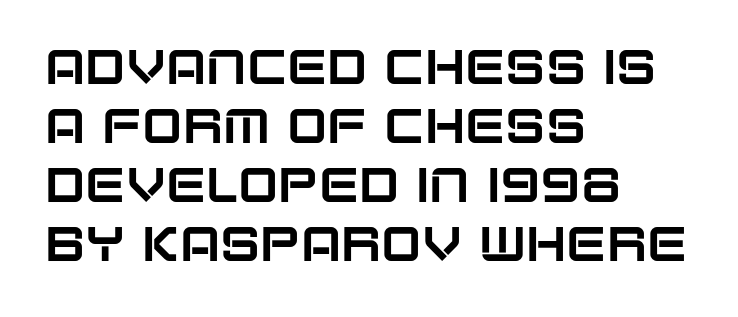
The paragraph has a hard left edge and a soft right edge. The typography opts for an upright posture over an oblique one. Bare-footed words on every line. Serifs: no, the terminals of the letterforms are clean. Default kerning and tracking; the words read as compact shapes.
